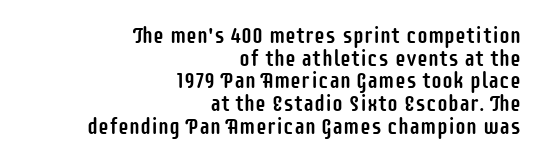
The passage shown is not underscored anywhere. Reading down the block, your eye finds every line finishing at a fixed right position. Does the lettering tilt? It doesn't — this is upright. Notice how descenders almost collide with the ascenders below — that's tight leading.
